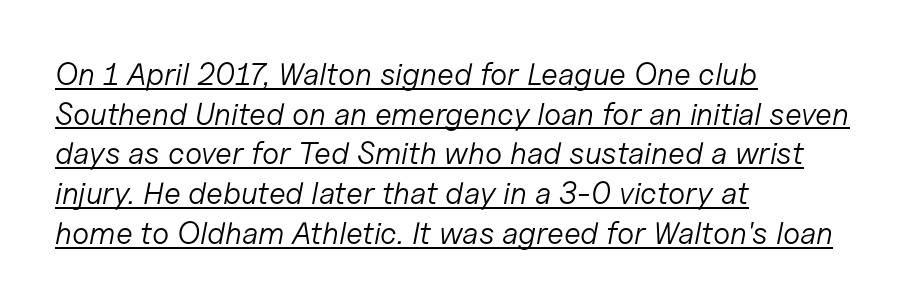
Q: Is the text bold? A: No.
Q: Is the text italic (slanted)? A: Yes, it leans right by about 11 degrees.
Q: Is the text underlined? A: Yes.
Q: How is the paragraph aligned? A: Left-aligned.
Q: Is the spacing between letters normal or unusually wide? A: Normal.
Q: Is the spacing between lines tight, normal or loose? A: Normal.
Q: Width (condensed, normal, or wide)? A: Normal.
Q: Stroke contrast? A: Low.
Q: x-height? A: Medium.
Q: Monospaced? A: No.
